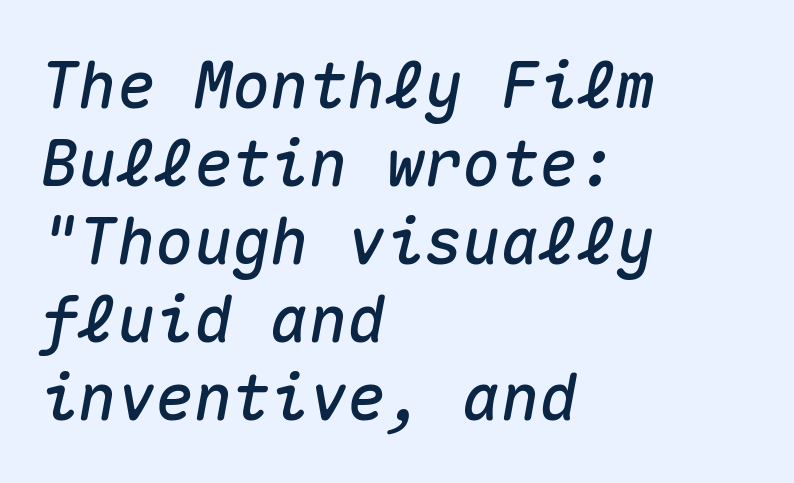
Q: Is the text italic (slanted)? A: Yes, it leans right by about 10 degrees.
Q: Is the text underlined? A: No.
Q: How is the paragraph aligned? A: Left-aligned.
Q: Is the spacing between letters normal or unusually wide? A: Normal.
Q: Width (condensed, normal, or wide)? A: Normal.
Q: Stroke contrast? A: Medium.
Q: x-height? A: Medium.
Q: Monospaced? A: Yes.
